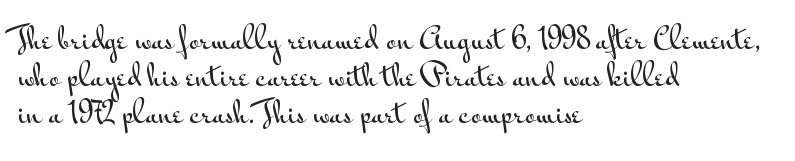
{"serif": "no", "width": "wide", "stroke_contrast": "medium", "x_height": "small", "monospaced": "no", "underline": "no", "align": "left", "line_spacing": "normal", "line_spacing_ratio": 1.28, "letter_spacing": "normal", "letter_spacing_em": 0.0, "glyph_px": 29}
